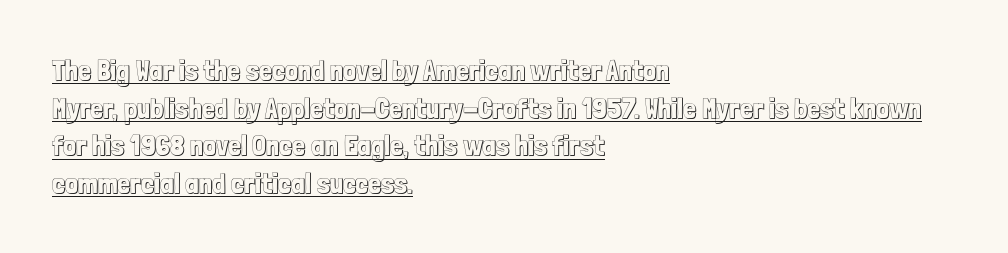
Typeset ragged right — the left edge is the straight one. Do the characters align in a grid? No, the font is proportional. Check the space under the baseline: a stroke is drawn there. The letters stand upright; this is a roman face.
